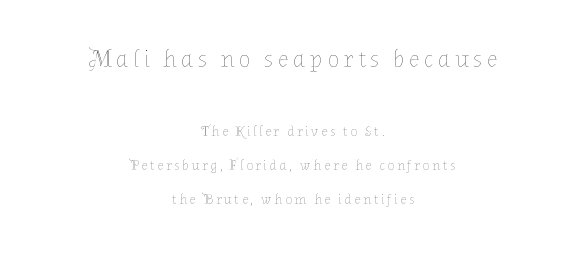
{"italic": "no", "bold": "no", "underline": "no", "align": "center", "line_spacing": "loose", "line_spacing_ratio": 2.44, "larger_block": "first", "size_ratio": 1.71, "glyph_px": 24}
